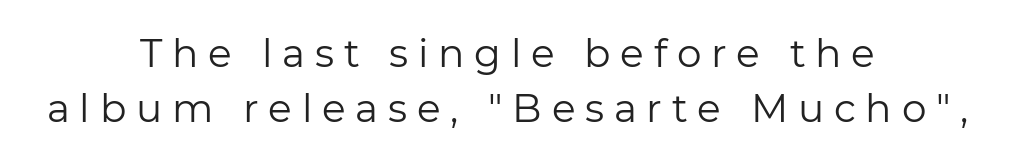
{"serif": "no", "italic": "no", "bold": "no", "weight": "regular", "width": "normal", "stroke_contrast": "low", "x_height": "medium", "monospaced": "no", "underline": "no", "align": "center", "line_spacing": "normal", "line_spacing_ratio": 1.42, "letter_spacing": "wide", "letter_spacing_em": 0.25, "glyph_px": 39}
